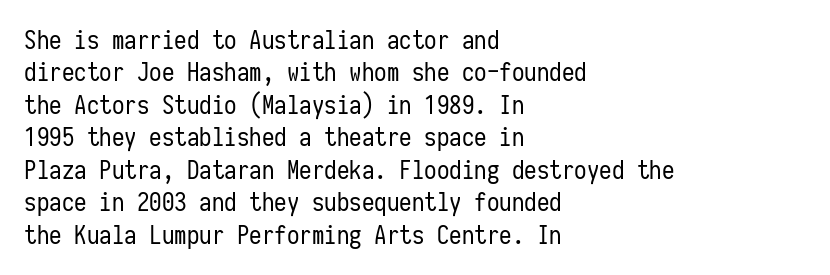
The image shows 25 px text type, upright; set left-aligned, normal line spacing (1.3x), normal letter spacing, not underlined.
